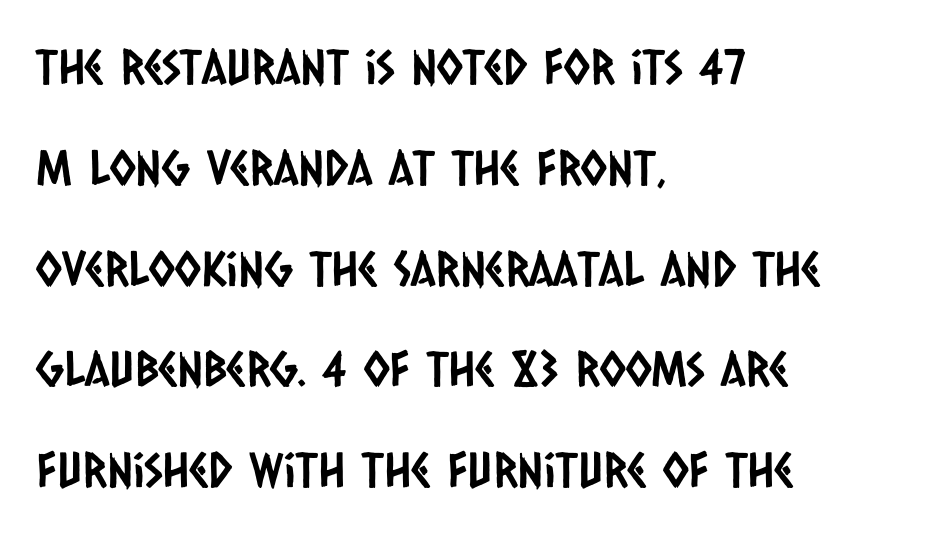
The image shows 48 px condensed sans-serif type; set left-aligned, loose line spacing (2.1x), normal letter spacing, not underlined; low stroke contrast and a large x-height.
